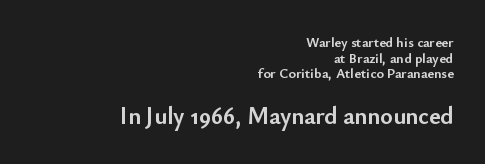
{"italic": "no", "bold": "yes", "underline": "no", "align": "right", "line_spacing": "tight", "line_spacing_ratio": 1.12, "letter_spacing": "normal", "letter_spacing_em": 0.0, "larger_block": "second", "size_ratio": 1.71, "glyph_px": 24}
